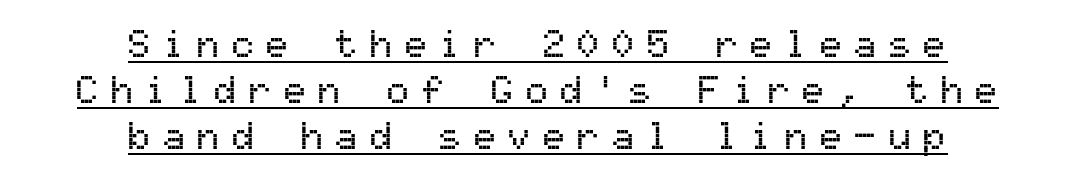
{"serif": "no", "italic": "no", "width": "normal", "stroke_contrast": "medium", "x_height": "medium", "monospaced": "yes", "underline": "yes", "align": "center", "line_spacing_ratio": 1.21, "letter_spacing": "wide", "letter_spacing_em": 0.31, "glyph_px": 38}
